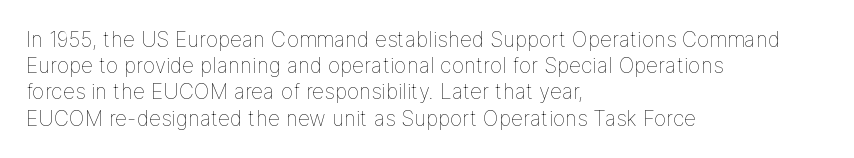
{"italic": "no", "bold": "no", "underline": "no", "align": "left", "line_spacing": "normal", "line_spacing_ratio": 1.25, "letter_spacing": "normal", "letter_spacing_em": 0.0, "glyph_px": 21}
